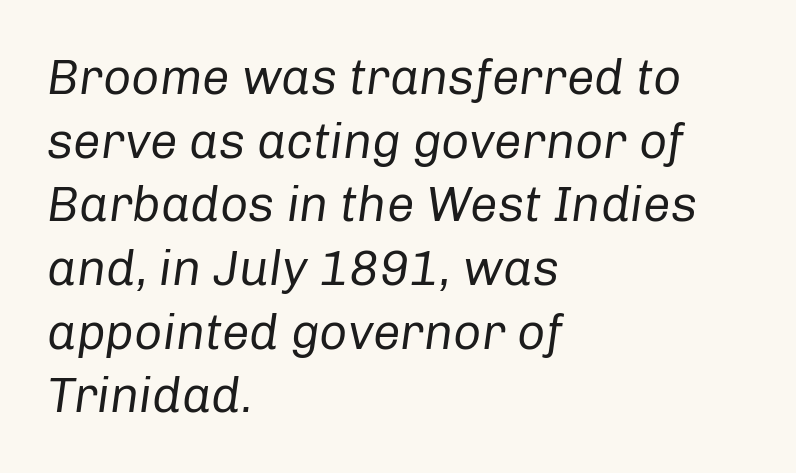
{"italic": "yes", "lean": "right", "slant_degrees": 8, "bold": "no", "weight": "regular", "width": "normal", "stroke_contrast": "low", "x_height": "medium", "monospaced": "no", "underline": "no", "align": "left", "line_spacing": "normal", "line_spacing_ratio": 1.3, "letter_spacing": "normal", "letter_spacing_em": 0.0, "glyph_px": 49}
